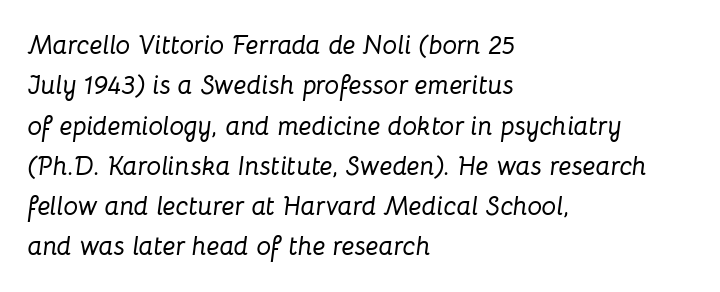
The image shows 26 px text type, italic (leaning right); set left-aligned, normal line spacing (1.55x), normal letter spacing, not underlined.
